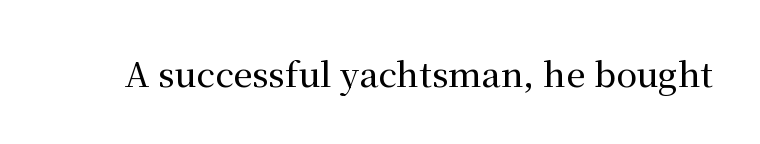
The image shows 34 px serif type, upright; set normal letter spacing, not underlined; medium stroke contrast and a medium x-height.
